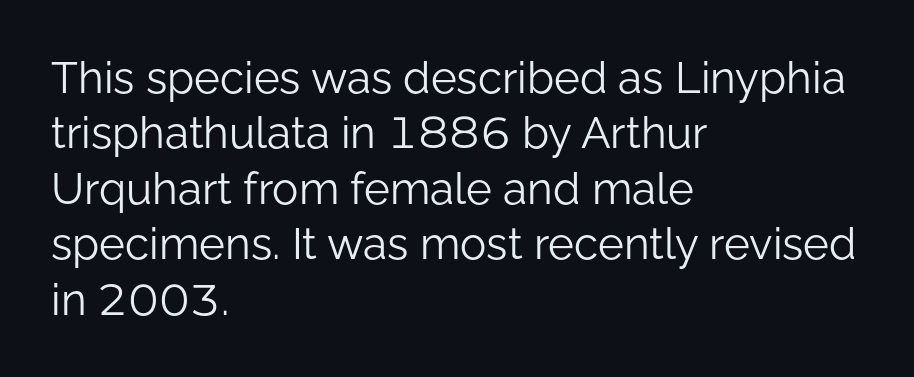
I'd call this a sans setting — the letters go barefoot. Students, note that the glyphs here touch the page at normal intervals. The specimen reads as upright at a glance. Is this a fixed-width face? No — the glyphs have proportional, varying widths. The ragged edge is on the right, which tells us the setting is flush left.
